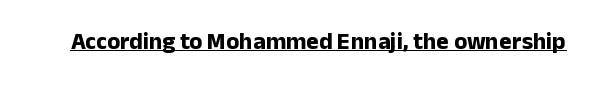
Students, observe the line beneath the letters — that is underlining. Upright lettering throughout. Summary of weight: heavy, a full bold. Here the glyphs are tracked normally, forming tight word shapes.
